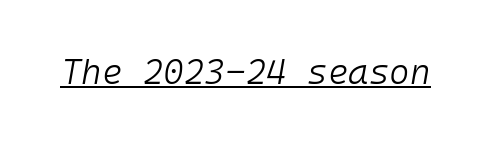
Counters stay open thanks to moderate or lighter strokes. Caption: standard tracking, unaltered. Does a line run under the words? Yes, clearly. When letters slant like this, we call the style italic.
